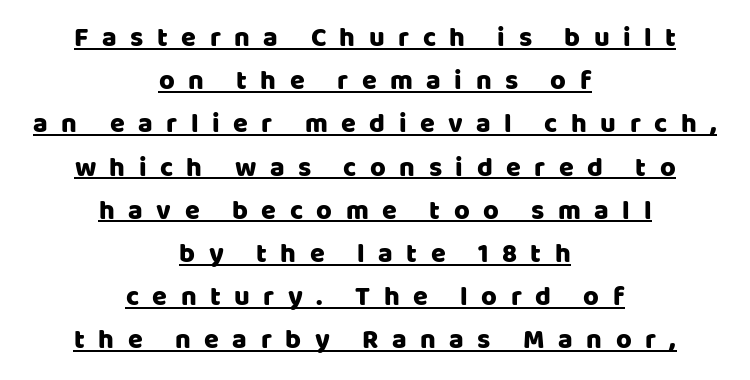
{"italic": "no", "underline": "yes", "align": "center", "line_spacing": "normal", "line_spacing_ratio": 1.6, "letter_spacing": "wide", "letter_spacing_em": 0.5, "glyph_px": 27}
